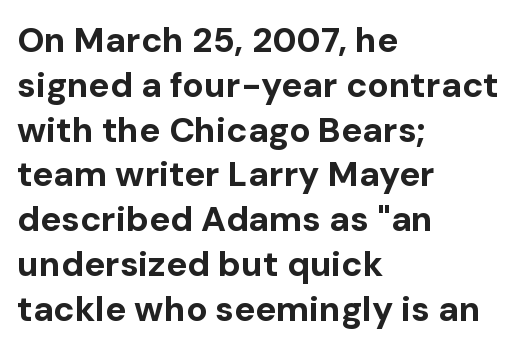
Q: Is the text bold? A: Yes.
Q: Is the text italic (slanted)? A: No, it is upright.
Q: Is the typeface a serif or a sans-serif typeface? A: Sans-serif.
Q: Is the text underlined? A: No.
Q: How is the paragraph aligned? A: Left-aligned.
Q: Is the spacing between letters normal or unusually wide? A: Normal.
Q: Is the spacing between lines tight, normal or loose? A: Normal.
Q: Width (condensed, normal, or wide)? A: Normal.
Q: Stroke contrast? A: Low.
Q: x-height? A: Medium.
Q: Monospaced? A: No.
